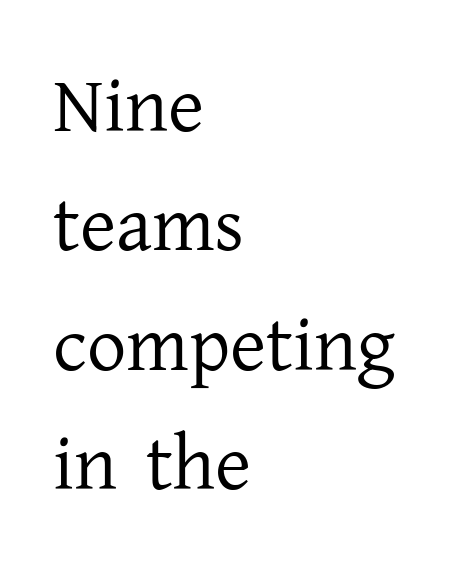
Q: Is the text bold? A: No.
Q: Is the text italic (slanted)? A: No, it is upright.
Q: Is the typeface a serif or a sans-serif typeface? A: Serif.
Q: Is the text underlined? A: No.
Q: How is the paragraph aligned? A: Left-aligned.
Q: Is the spacing between letters normal or unusually wide? A: Normal.
Q: Is the spacing between lines tight, normal or loose? A: Normal.
Q: Width (condensed, normal, or wide)? A: Normal.
Q: Stroke contrast? A: Low.
Q: x-height? A: Medium.
Q: Monospaced? A: No.
